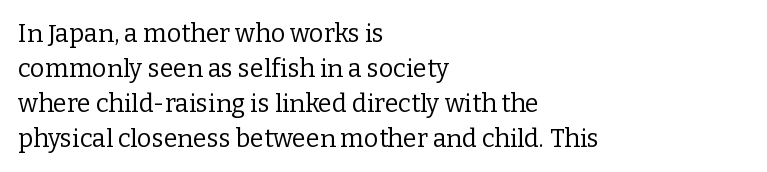
Nobody drew a line under any word here. The passage is arranged the way most books set body copy — flush left. Is the stroke heavy? The answer is a plain regular-or-lighter. Nobody touched the tracking dial on this one. A roman cut, with each character standing at attention. The space between consecutive lines is moderate.
